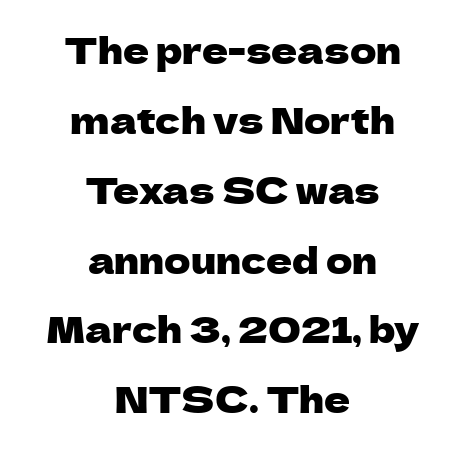
Honestly, there is no underline to notice here at all. These lines are rendered in a variable-pitch font. Horizontally, the lines are justified to the midpoint only. The letters carry no serifs — their stems end cleanly without finishing strokes. Vertical strokes here are truly vertical.
